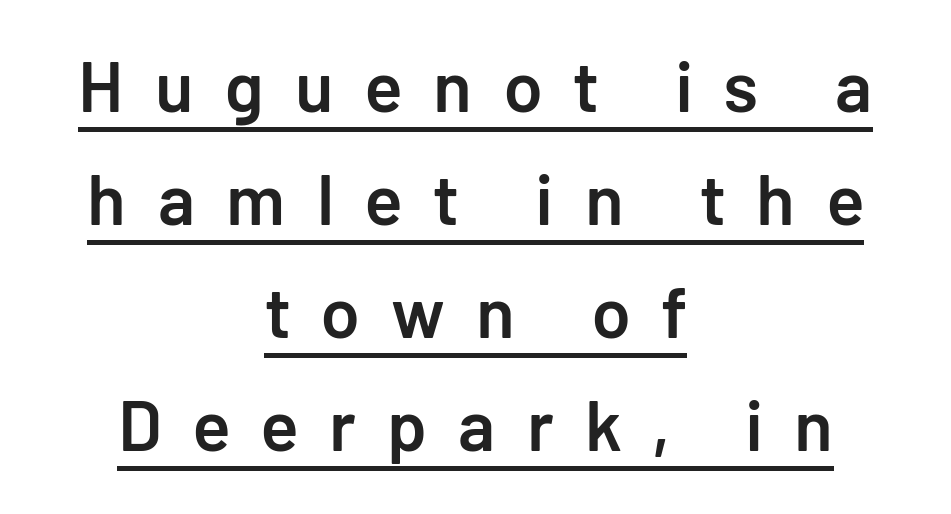
The image shows 71 px semibold sans-serif type, upright; set centered, normal line spacing (1.59x), unusually wide letter spacing (+0.44 em), underlined; low stroke contrast and a medium x-height.
